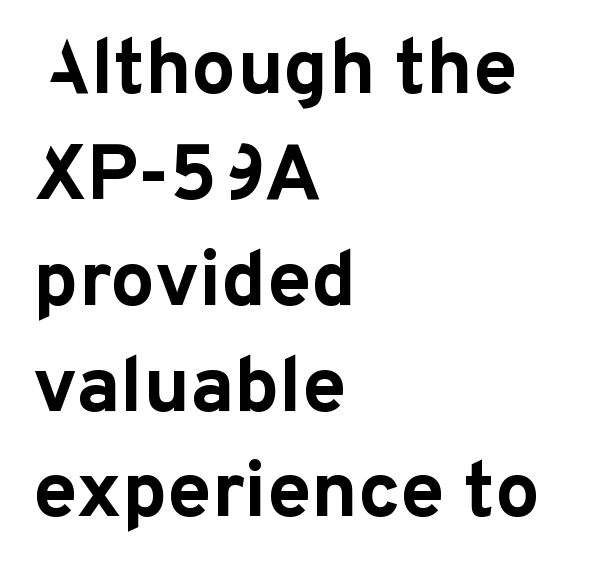
The image shows 79 px bold sans-serif type, upright; set left-aligned, normal line spacing (1.34x), normal letter spacing, not underlined; low stroke contrast and a medium x-height.
